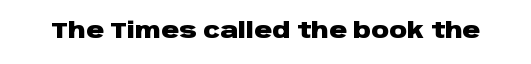
The image shows 22 px bold type, upright; set normal letter spacing, not underlined.
